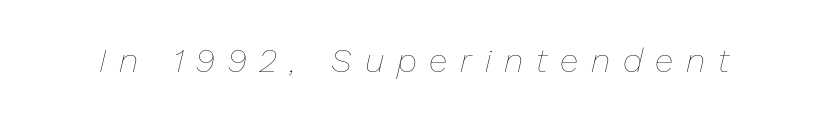
The image shows 34 px thin type, italic (leaning right); set unusually wide letter spacing (+0.38 em), not underlined; low stroke contrast and a medium x-height.
